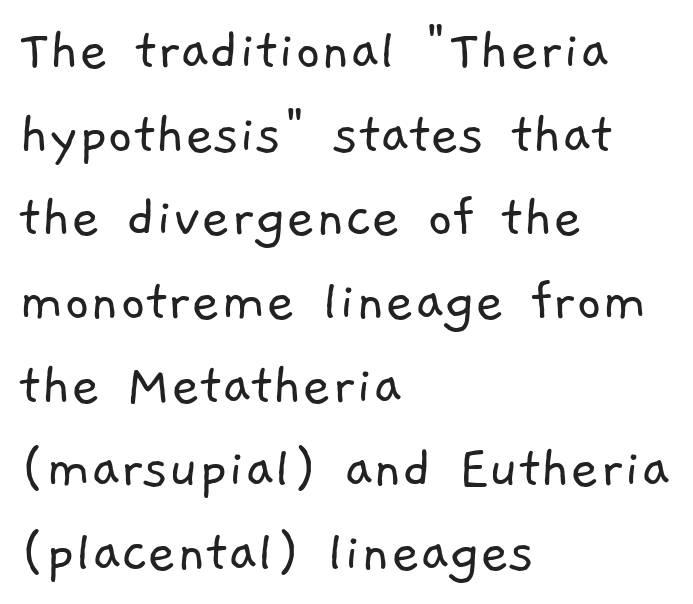
{"serif": "no", "bold": "no", "weight": "light", "width": "normal", "stroke_contrast": "low", "x_height": "medium", "monospaced": "no", "underline": "no", "align": "left", "line_spacing": "normal", "line_spacing_ratio": 1.35, "letter_spacing": "normal", "letter_spacing_em": 0.0, "glyph_px": 62}
